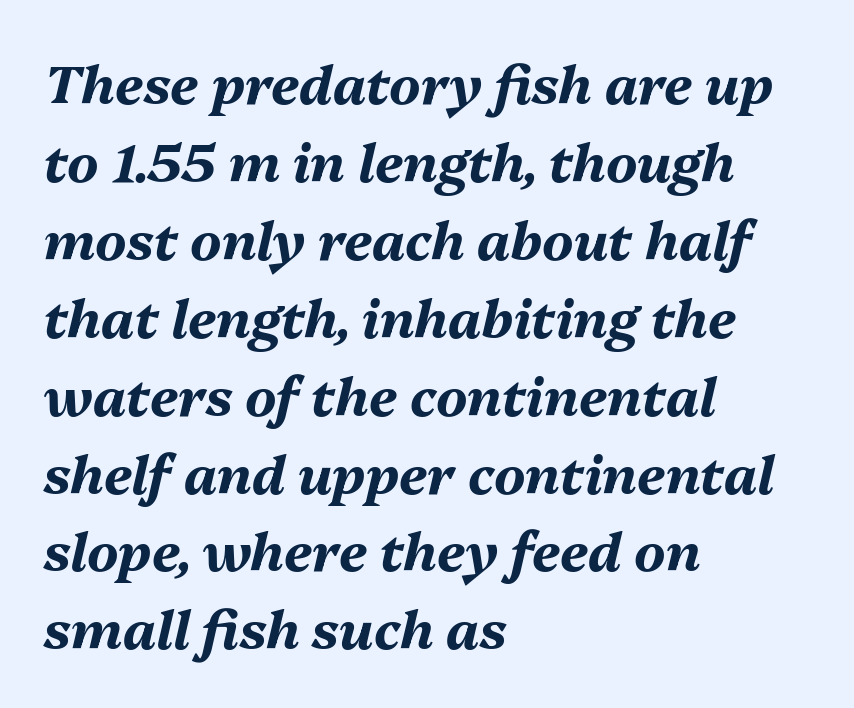
The image shows 53 px bold type, italic (leaning right); set left-aligned, normal line spacing (1.47x), normal letter spacing, not underlined; medium stroke contrast and a medium x-height.
